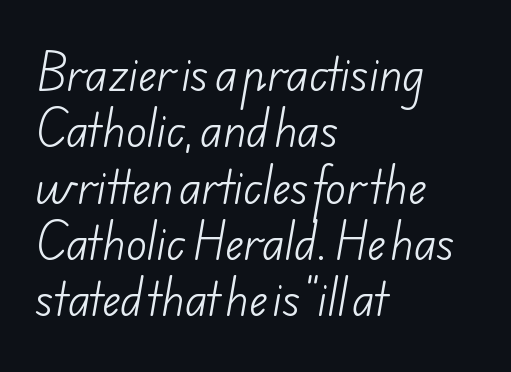
{"serif": "no", "bold": "no", "weight": "light", "width": "normal", "stroke_contrast": "low", "x_height": "small", "monospaced": "no", "underline": "no", "align": "left", "line_spacing": "normal", "line_spacing_ratio": 1.31, "letter_spacing": "normal", "letter_spacing_em": 0.0, "glyph_px": 43}
